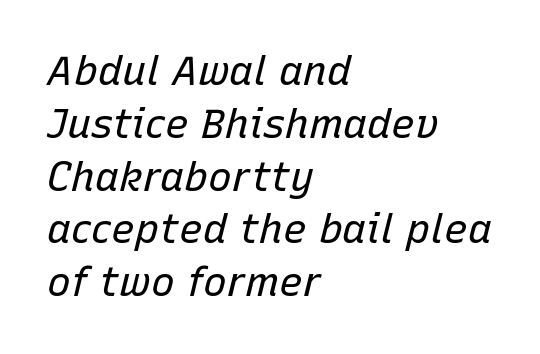
Q: Is the text bold? A: No.
Q: Is the text italic (slanted)? A: Yes, it leans right by about 15 degrees.
Q: Is the text underlined? A: No.
Q: How is the paragraph aligned? A: Left-aligned.
Q: Is the spacing between letters normal or unusually wide? A: Normal.
Q: Is the spacing between lines tight, normal or loose? A: Normal.
Q: Width (condensed, normal, or wide)? A: Normal.
Q: Stroke contrast? A: Low.
Q: x-height? A: Medium.
Q: Monospaced? A: No.
